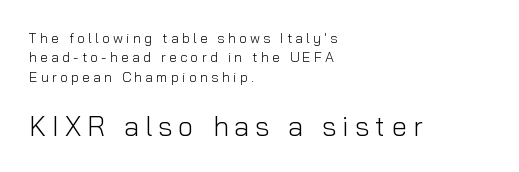
The image shows 27 px text type, upright; set left-aligned, normal line spacing (1.39x), unusually wide letter spacing (+0.23 em), not underlined; the second (bottom) block is 1.93x larger.
